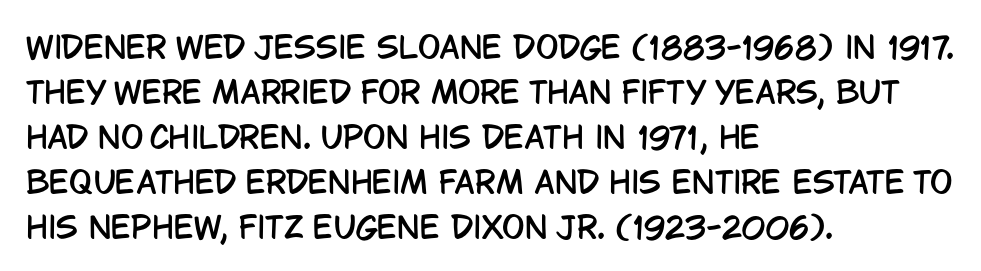
Q: Is the text italic (slanted)? A: No, it is upright.
Q: Is the typeface a serif or a sans-serif typeface? A: Sans-serif.
Q: Is the text underlined? A: No.
Q: How is the paragraph aligned? A: Left-aligned.
Q: Is the spacing between letters normal or unusually wide? A: Normal.
Q: Is the spacing between lines tight, normal or loose? A: Normal.
Q: Width (condensed, normal, or wide)? A: Condensed.
Q: Stroke contrast? A: Low.
Q: x-height? A: Large.
Q: Monospaced? A: No.
